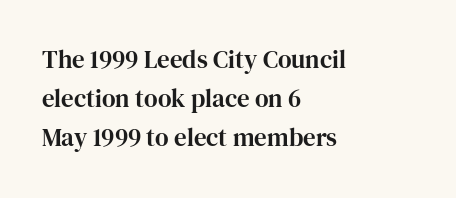
{"italic": "no", "underline": "no", "align": "left", "line_spacing": "normal", "line_spacing_ratio": 1.57, "letter_spacing": "normal", "letter_spacing_em": 0.0, "glyph_px": 25}
